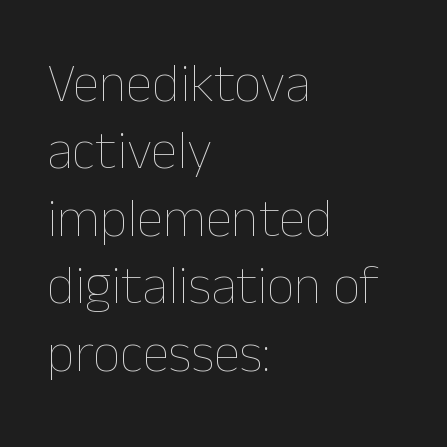
The image shows 54 px thin type, upright; set left-aligned, normal line spacing (1.25x), normal letter spacing, not underlined; low stroke contrast and a medium x-height.
